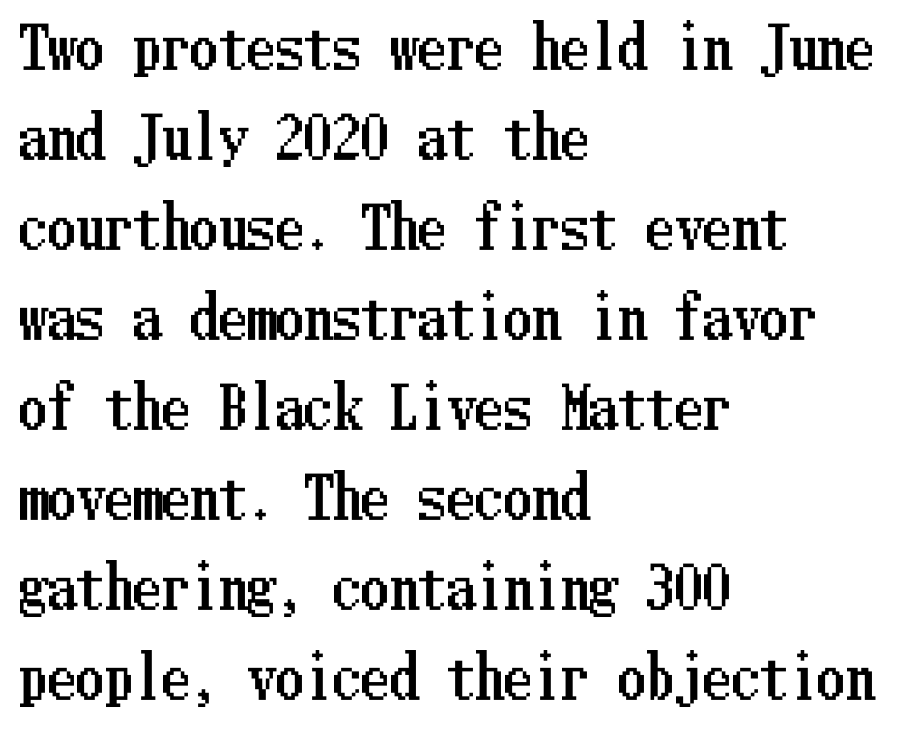
Glance below the letters and you will spot only blank space. Default kerning and tracking; the words read as compact shapes. This is roman type, the default non-slanted kind. The designer left line spacing at the default.
